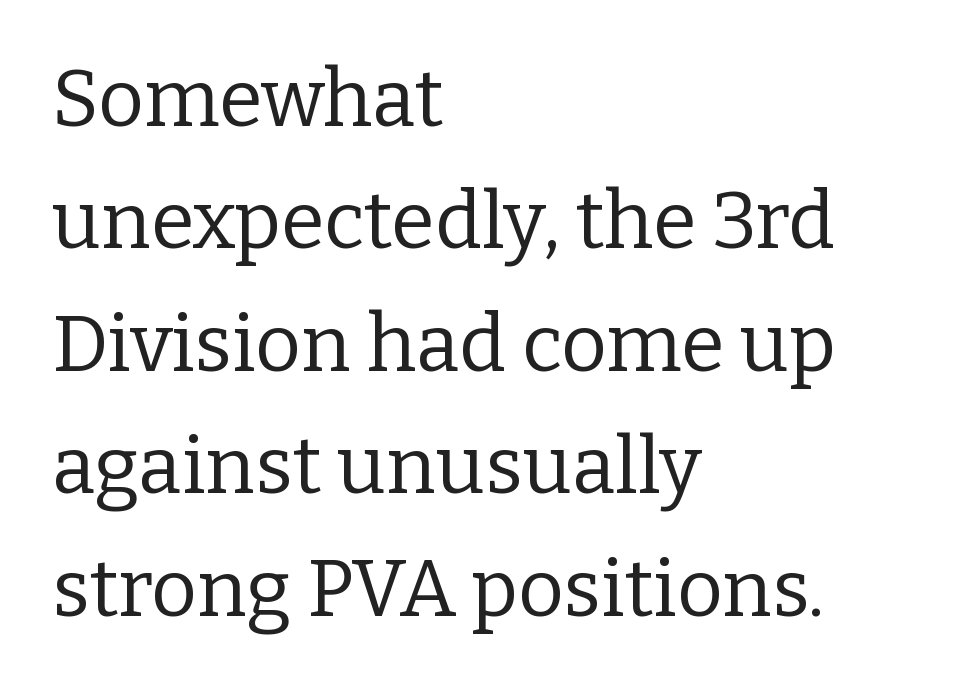
{"serif": "yes", "italic": "no", "bold": "no", "weight": "regular", "width": "normal", "stroke_contrast": "low", "x_height": "medium", "monospaced": "no", "underline": "no", "align": "left", "line_spacing": "normal", "line_spacing_ratio": 1.55, "letter_spacing": "normal", "letter_spacing_em": 0.0, "glyph_px": 79}
